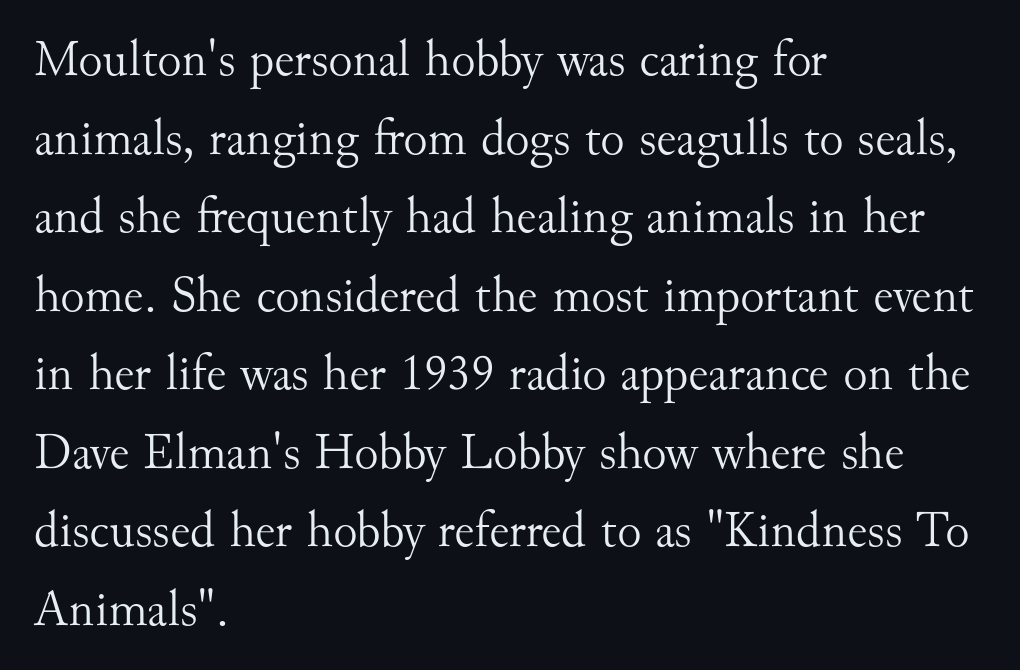
Underlining? Definitely not there. Normally led — the rows are evenly, conventionally spaced. The passage shown is typeset with a serif family. In CSS terms this would be text-align: left. Proportional: the letters do not fall into vertical columns. If you drew a line through each stem, it would be perfectly vertical.
